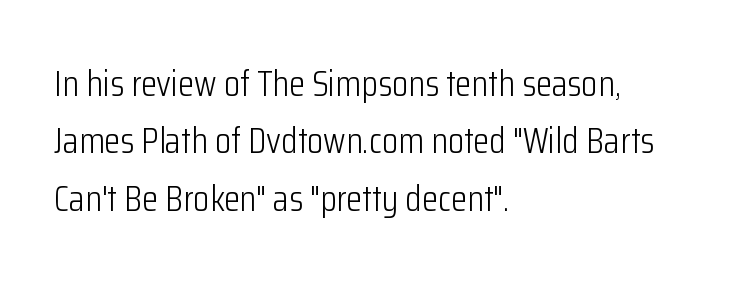
Normally led — the rows are evenly, conventionally spaced. The text was rendered using a sans face with plain stroke endings. The gaps between neighbouring characters are ordinary and unremarkable. Proportional: the letters do not fall into vertical columns. Is this a heavy cut? Hardly; it is regular or lighter. Ordinary non-slanted type is in use.
